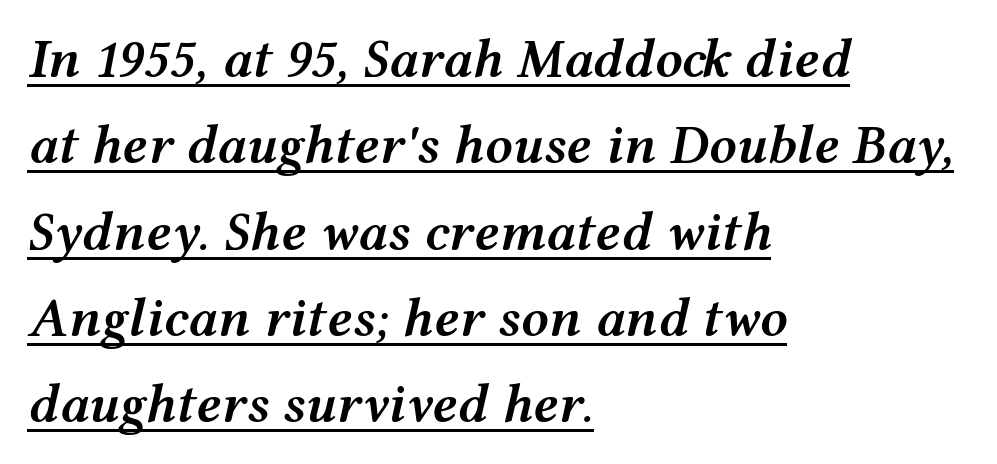
{"italic": "yes", "lean": "right", "slant_degrees": 12, "bold": "semi", "weight": "semibold", "width": "wide", "stroke_contrast": "medium", "x_height": "medium", "monospaced": "no", "underline": "yes", "align": "left", "line_spacing": "normal", "line_spacing_ratio": 1.57, "letter_spacing": "normal", "letter_spacing_em": 0.0, "glyph_px": 55}
